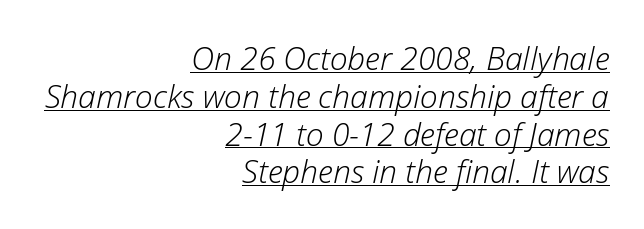
Every word sits above its own underline. The weight would be labelled regular, book, light, or lighter still. Italic? Definitely — the glyphs are oblique. Proportional: the letters do not fall into vertical columns. Line endings align vertically; line beginnings do not.
